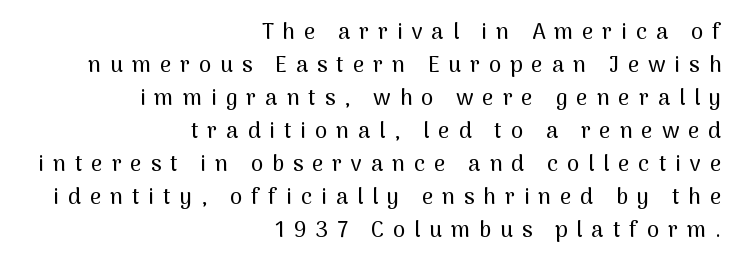
The passage shown stacks its lines at a standard gap. Between one letter and the next there's a generous, obvious gap. One-word summary of the alignment: right. Upright lettering throughout. The string is rendered with underlining switched off.
